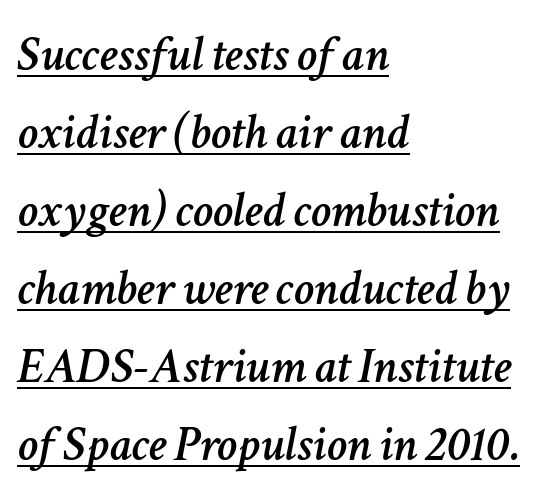
Proportional: the letters do not fall into vertical columns. Vertically, the passage feels balanced, rows spaced as you'd expect. Look at the tracking — it's just the regular setting, nothing added. The lines in this sample share a left origin and differ only in where they stop. Every character sits at an angle, as italics do. A typographer would call this underscored text.
